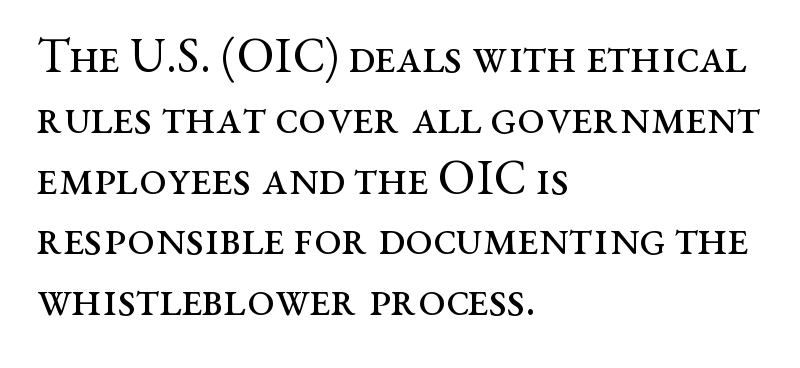
{"serif": "yes", "italic": "no", "bold": "no", "weight": "regular", "width": "wide", "stroke_contrast": "medium", "x_height": "medium", "monospaced": "no", "underline": "no", "align": "left", "line_spacing_ratio": 1.24, "letter_spacing": "normal", "letter_spacing_em": 0.0, "glyph_px": 49}
